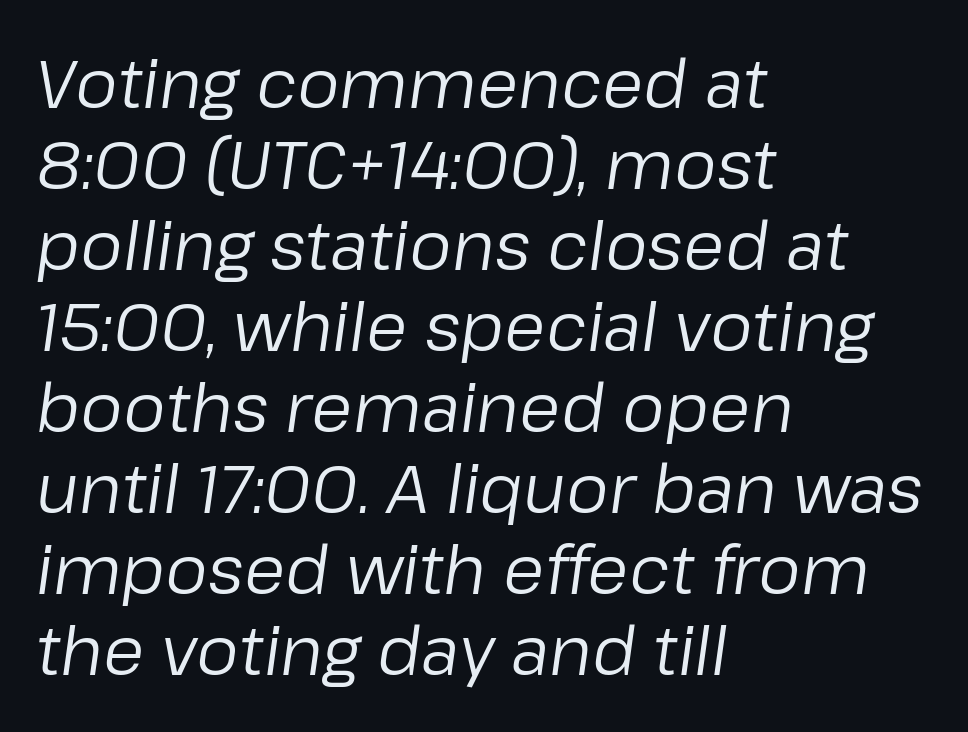
This reads as an unemphasized weight, regular at the heaviest. Think of a printed novel: that variable character pitch is what you see here. The rag falls on the right side of this text block. The area under the type is left untouched. The face used here has a pronounced slope to its letters.
